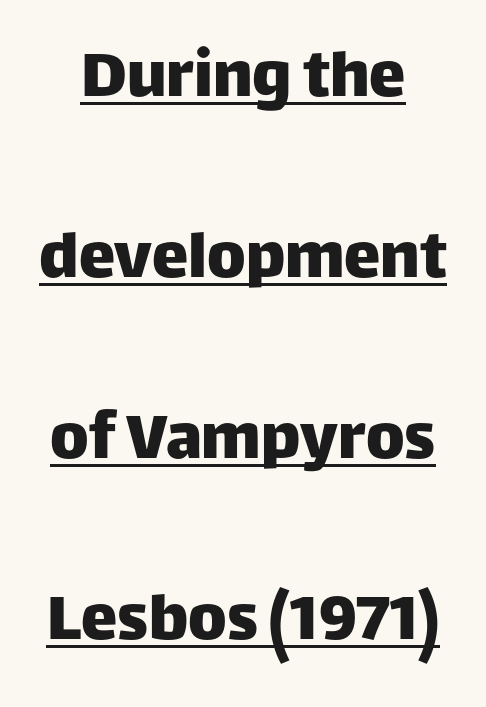
The image shows 73 px sans-serif type, upright; set loose line spacing (2.48x), normal letter spacing, underlined; low stroke contrast and a large x-height.
